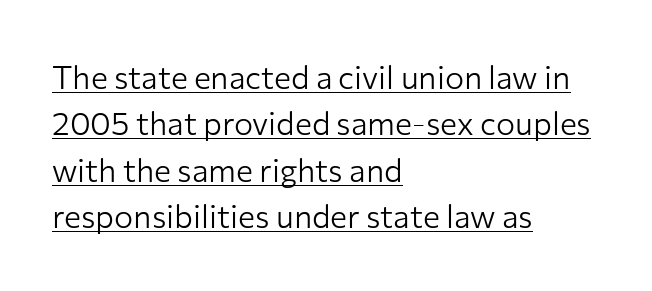
{"serif": "no", "italic": "no", "bold": "no", "weight": "light", "width": "normal", "stroke_contrast": "low", "x_height": "medium", "monospaced": "no", "underline": "yes", "align": "left", "line_spacing": "normal", "line_spacing_ratio": 1.45, "letter_spacing": "normal", "letter_spacing_em": 0.0, "glyph_px": 32}
